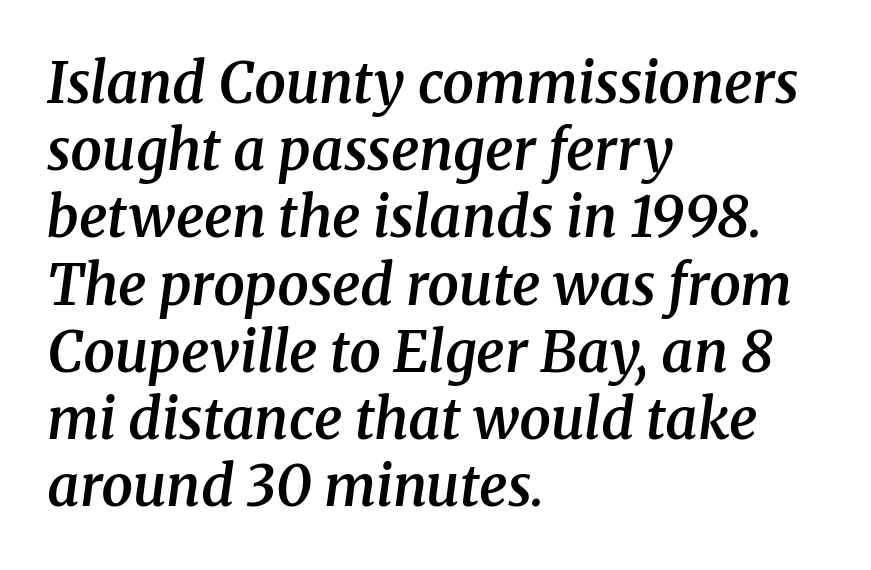
Q: Is the text bold? A: Semi-bold.
Q: Is the text italic (slanted)? A: Yes, it leans right by about 8 degrees.
Q: Is the typeface a serif or a sans-serif typeface? A: Serif.
Q: Is the text underlined? A: No.
Q: How is the paragraph aligned? A: Left-aligned.
Q: Is the spacing between letters normal or unusually wide? A: Normal.
Q: Width (condensed, normal, or wide)? A: Normal.
Q: Stroke contrast? A: Medium.
Q: x-height? A: Medium.
Q: Monospaced? A: No.
